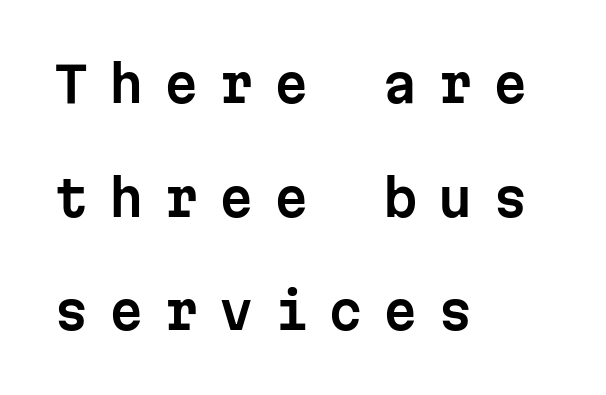
Monospaced: the letters line up in strict vertical columns. This sample uses expanded letter spacing, leaving extra air between glyphs. This is the regular roman posture of the typeface. The vertical gap from one line to the next is large.
